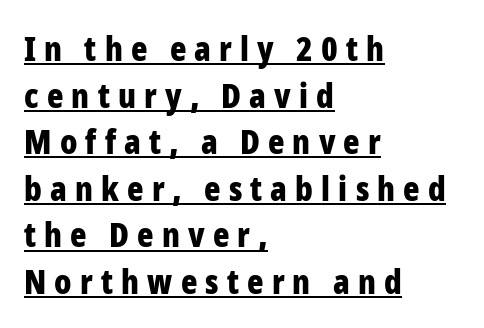
The vertical gap from one line to the next is medium. Vertical strokes here are truly vertical. The letters carry no serifs — their stems end cleanly without finishing strokes. Students, this is bold: see how much ink each stroke carries. These lines have a slow, spaced-out rhythm from letter to letter. Somebody hit Ctrl+U on this one — the words are underlined.
